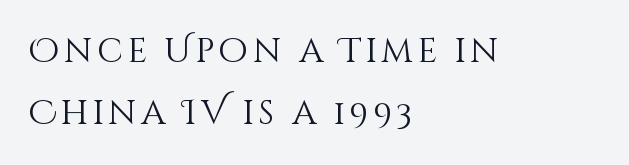
Q: Is the text bold? A: No.
Q: Is the text italic (slanted)? A: No, it is upright.
Q: Is the text underlined? A: No.
Q: How is the paragraph aligned? A: Left-aligned.
Q: Width (condensed, normal, or wide)? A: Normal.
Q: Stroke contrast? A: Medium.
Q: x-height? A: Large.
Q: Monospaced? A: No.
